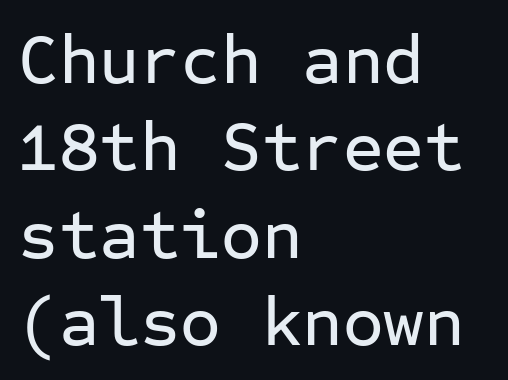
The image shows 70 px sans-serif type, upright, monospaced; set left-aligned, normal line spacing (1.25x), normal letter spacing, not underlined; low stroke contrast and a medium x-height.
